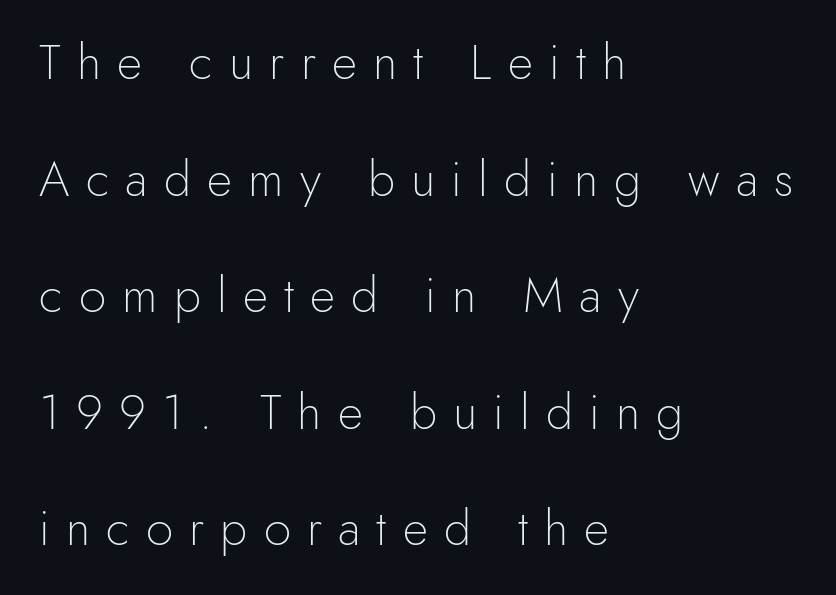
Q: Is the text bold? A: No.
Q: Is the text italic (slanted)? A: No, it is upright.
Q: Is the typeface a serif or a sans-serif typeface? A: Sans-serif.
Q: Is the text underlined? A: No.
Q: How is the paragraph aligned? A: Left-aligned.
Q: Is the spacing between letters normal or unusually wide? A: Unusually wide.
Q: Is the spacing between lines tight, normal or loose? A: Loose.
Q: Width (condensed, normal, or wide)? A: Normal.
Q: x-height? A: Small.
Q: Monospaced? A: No.
